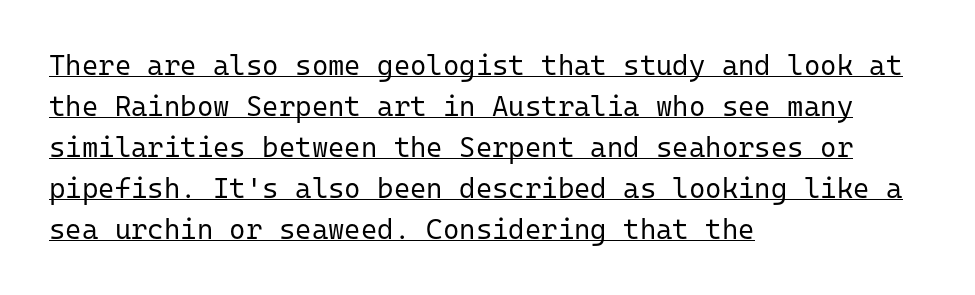
{"serif": "no", "italic": "no", "bold": "no", "weight": "regular", "width": "normal", "stroke_contrast": "low", "x_height": "medium", "monospaced": "yes", "underline": "yes", "align": "left", "line_spacing": "normal", "line_spacing_ratio": 1.46, "letter_spacing": "normal", "letter_spacing_em": 0.0, "glyph_px": 28}
